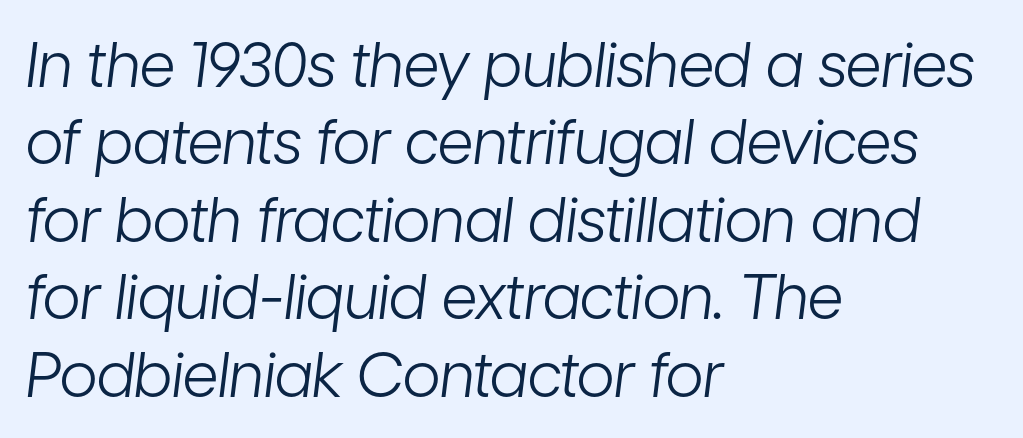
{"italic": "yes", "lean": "right", "slant_degrees": 7, "bold": "no", "weight": "light", "width": "condensed", "stroke_contrast": "low", "x_height": "medium", "monospaced": "no", "underline": "no", "align": "left", "line_spacing": "normal", "line_spacing_ratio": 1.25, "letter_spacing": "normal", "letter_spacing_em": 0.0, "glyph_px": 62}
